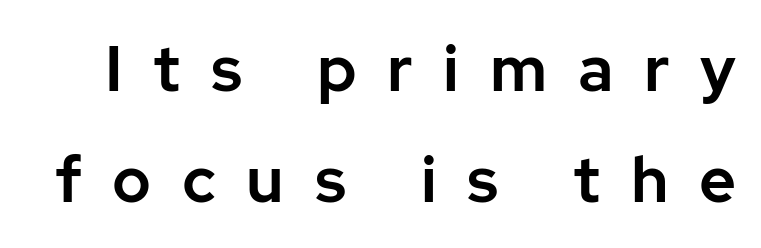
The image shows 64 px sans-serif type, upright; set line spacing 1.74x, unusually wide letter spacing (+0.48 em), not underlined; low stroke contrast and a medium x-height.
